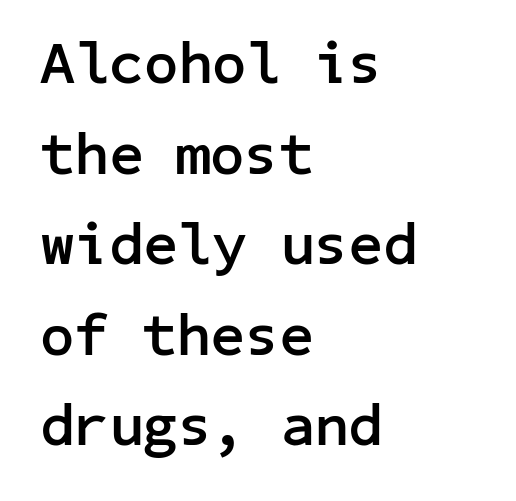
The image shows 60 px semibold sans-serif type, upright; set left-aligned, normal line spacing (1.51x), normal letter spacing, not underlined; low stroke contrast and a medium x-height.
